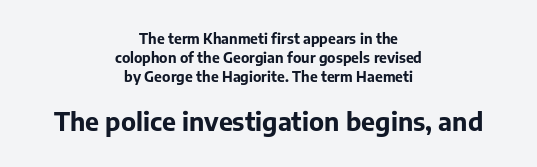
Q: Is the text bold? A: Yes.
Q: Is the text italic (slanted)? A: No, it is upright.
Q: Is the text underlined? A: No.
Q: How is the paragraph aligned? A: Centered.
Q: Is the spacing between letters normal or unusually wide? A: Normal.
Q: Is the spacing between lines tight, normal or loose? A: Normal.
Q: Which block of text is set in a larger size, the first (top) or the second (bottom)? A: The second (bottom) one.
